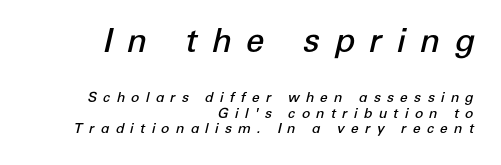
Any mark beneath the type? The region is blank. Very little white space separates one row of letters from the next. The passage shown has open, widely tracked lettering throughout. This is oblique type, the kind used for emphasis or titles.
